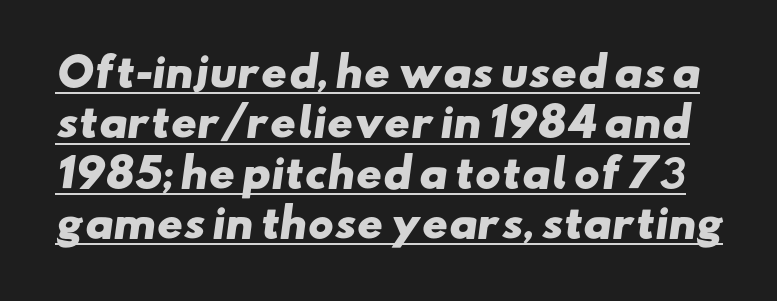
Q: Is the text bold? A: Yes.
Q: Is the typeface a serif or a sans-serif typeface? A: Sans-serif.
Q: Is the text underlined? A: Yes.
Q: Is the spacing between letters normal or unusually wide? A: Normal.
Q: Is the spacing between lines tight, normal or loose? A: Normal.
Q: Width (condensed, normal, or wide)? A: Wide.
Q: Stroke contrast? A: Low.
Q: x-height? A: Small.
Q: Monospaced? A: No.
